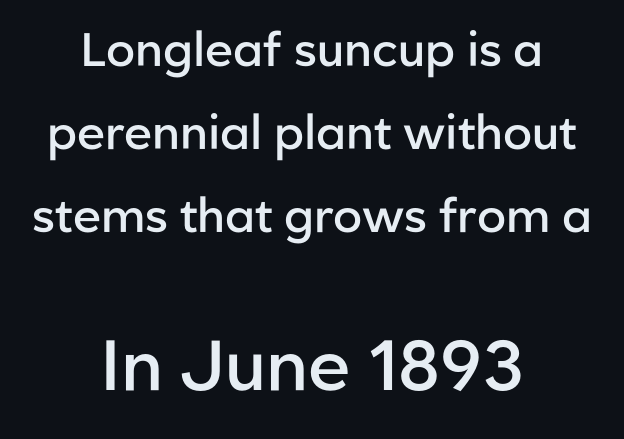
If you squint, the bottom block still reads clearly — it's the larger of the two. The foot of each line stays bare and open. Do the characters align in a grid? No, the font is proportional. The face used here is rendered with its standard letterfit. As a designer I'd log this as weight 600, semibold.
